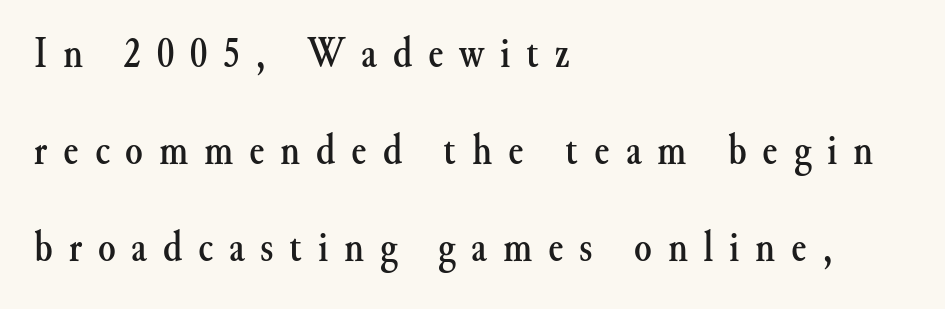
The image shows 45 px serif type, upright; set left-aligned, loose line spacing (2.16x), unusually wide letter spacing (+0.35 em), not underlined; medium stroke contrast and a small x-height.
